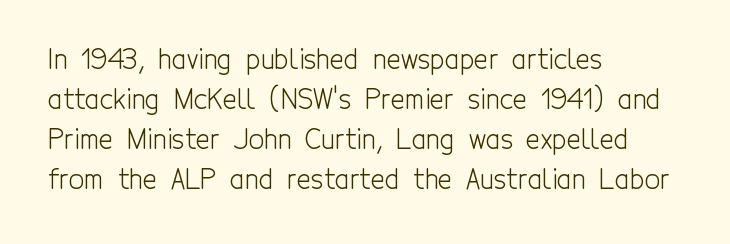
{"italic": "no", "bold": "no", "underline": "no", "align": "left", "line_spacing": "normal", "line_spacing_ratio": 1.48, "letter_spacing": "normal", "letter_spacing_em": 0.0, "glyph_px": 27}
